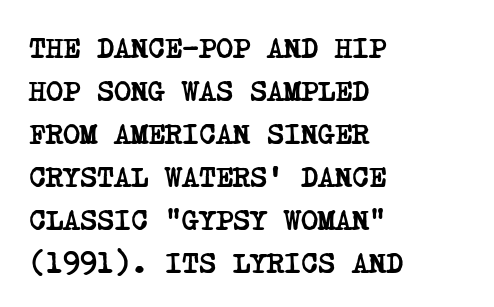
Q: Is the text bold? A: Yes.
Q: Is the typeface a serif or a sans-serif typeface? A: Serif.
Q: Is the text underlined? A: No.
Q: How is the paragraph aligned? A: Left-aligned.
Q: Is the spacing between letters normal or unusually wide? A: Normal.
Q: Is the spacing between lines tight, normal or loose? A: Normal.
Q: Width (condensed, normal, or wide)? A: Condensed.
Q: Stroke contrast? A: Low.
Q: x-height? A: Large.
